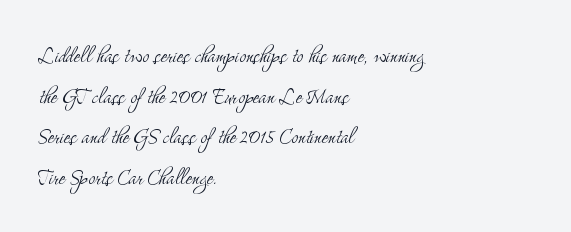
Q: Is the text bold? A: No.
Q: Is the text italic (slanted)? A: Yes.
Q: Is the text underlined? A: No.
Q: How is the paragraph aligned? A: Left-aligned.
Q: Is the spacing between letters normal or unusually wide? A: Normal.
Q: Is the spacing between lines tight, normal or loose? A: Normal.
